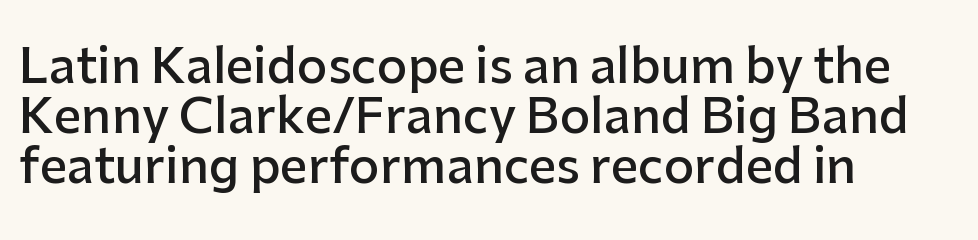
{"serif": "no", "italic": "no", "bold": "semi", "weight": "semibold", "width": "normal", "stroke_contrast": "low", "x_height": "medium", "monospaced": "no", "underline": "no", "align": "left", "line_spacing": "tight", "line_spacing_ratio": 1.04, "letter_spacing": "normal", "letter_spacing_em": 0.0, "glyph_px": 48}
